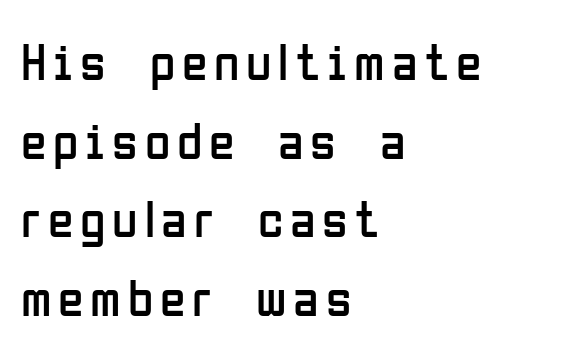
Q: Is the text bold? A: No.
Q: Is the text italic (slanted)? A: No, it is upright.
Q: Is the typeface a serif or a sans-serif typeface? A: Sans-serif.
Q: Is the text underlined? A: No.
Q: How is the paragraph aligned? A: Left-aligned.
Q: Is the spacing between lines tight, normal or loose? A: Normal.
Q: Width (condensed, normal, or wide)? A: Condensed.
Q: Stroke contrast? A: Low.
Q: x-height? A: Medium.
Q: Monospaced? A: No.
